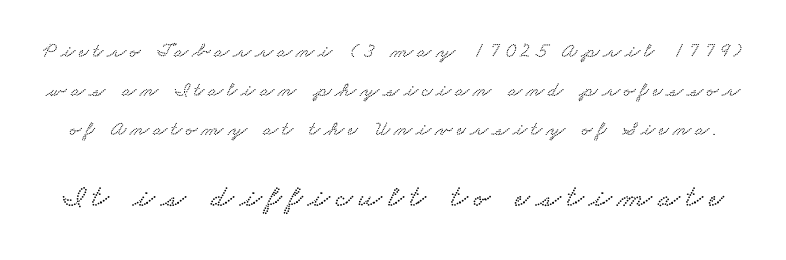
{"serif": "yes", "width": "wide", "stroke_contrast": "low", "x_height": "small", "monospaced": "no", "underline": "no", "line_spacing_ratio": 1.85, "larger_block": "second", "size_ratio": 1.52, "glyph_px": 32}
